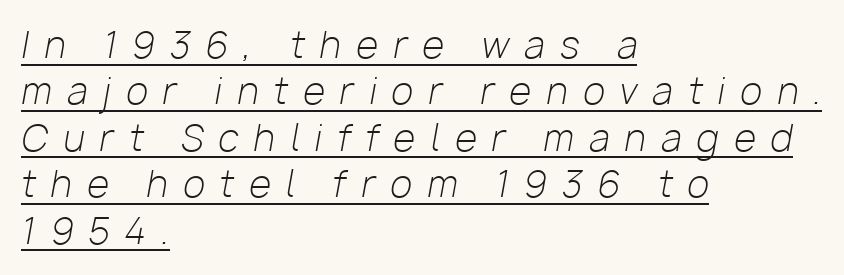
Q: Is the text bold? A: No.
Q: Is the text italic (slanted)? A: Yes, it leans right by about 10 degrees.
Q: Is the text underlined? A: Yes.
Q: How is the paragraph aligned? A: Left-aligned.
Q: Is the spacing between letters normal or unusually wide? A: Unusually wide.
Q: Is the spacing between lines tight, normal or loose? A: Normal.
Q: Width (condensed, normal, or wide)? A: Normal.
Q: Stroke contrast? A: Low.
Q: x-height? A: Medium.
Q: Monospaced? A: No.
